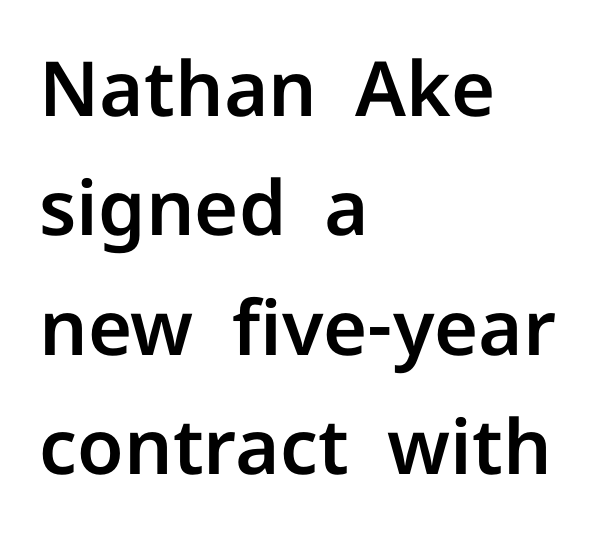
The image shows 76 px sans-serif type, upright; set left-aligned, normal line spacing (1.57x), normal letter spacing, not underlined; low stroke contrast and a medium x-height.
